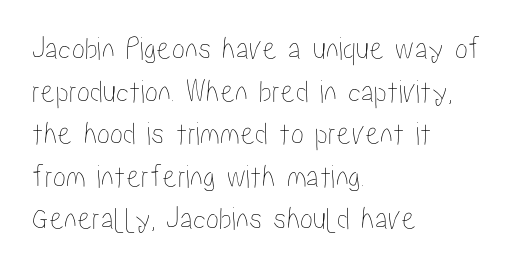
{"italic": "no", "width": "condensed", "stroke_contrast": "low", "x_height": "medium", "monospaced": "no", "underline": "no", "align": "left", "line_spacing": "normal", "line_spacing_ratio": 1.29, "letter_spacing": "normal", "letter_spacing_em": 0.0, "glyph_px": 33}
